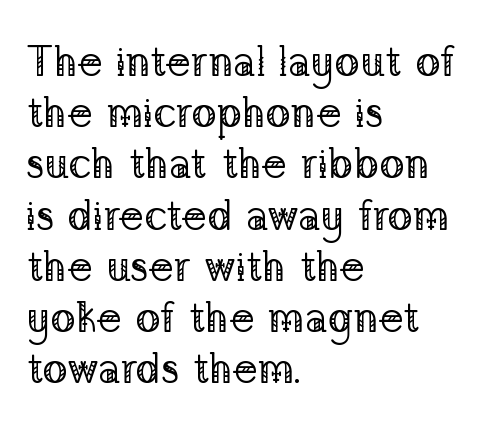
Q: Is the text bold? A: No.
Q: Is the text italic (slanted)? A: No, it is upright.
Q: Is the typeface a serif or a sans-serif typeface? A: Serif.
Q: Is the text underlined? A: No.
Q: How is the paragraph aligned? A: Left-aligned.
Q: Is the spacing between letters normal or unusually wide? A: Normal.
Q: Width (condensed, normal, or wide)? A: Normal.
Q: Stroke contrast? A: Low.
Q: x-height? A: Medium.
Q: Monospaced? A: No.
